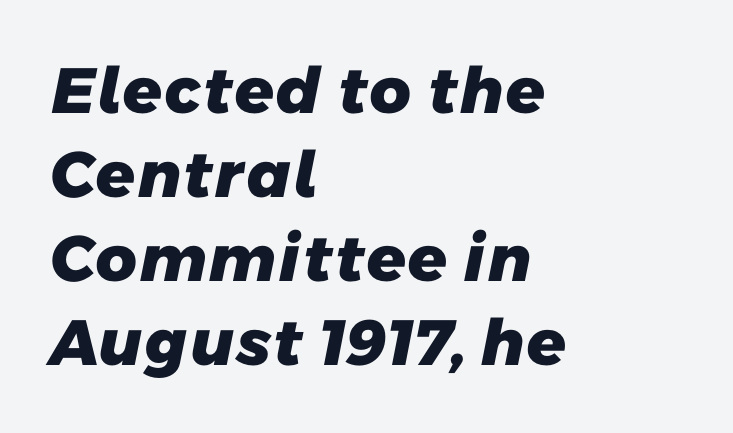
These lines carry a lot of weight — the face is fully bold. The characters display no serif detailing; their extremities are plain. One-word summary of the alignment: left. The horizontal fit of the characters is conventional and even.
